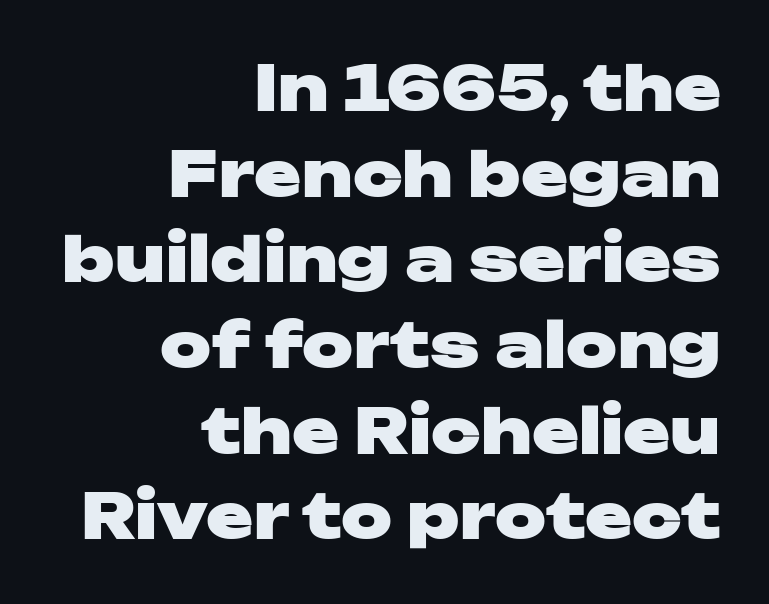
The image shows 63 px heavy, wide sans-serif type, upright; set right-aligned, normal line spacing (1.36x), normal letter spacing, not underlined; low stroke contrast and a medium x-height.
